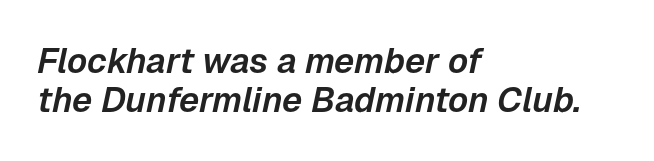
The image shows 35 px text type, italic (leaning right); set left-aligned, tight line spacing (1.12x), normal letter spacing, not underlined; low stroke contrast and a medium x-height.
